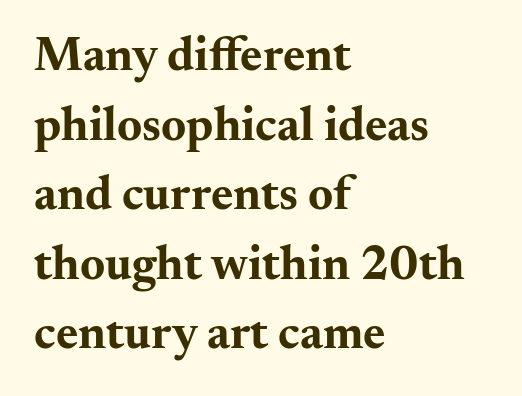
Typesetter's note: full bold, strokes at maximum text heaviness. Default kerning and tracking; the words read as compact shapes. Check the space under the baseline: it is left empty. Each letter keeps its own natural width here, so spacing adapts to shape. Each letter's strokes conclude with small projecting serifs. Style check: upright.
